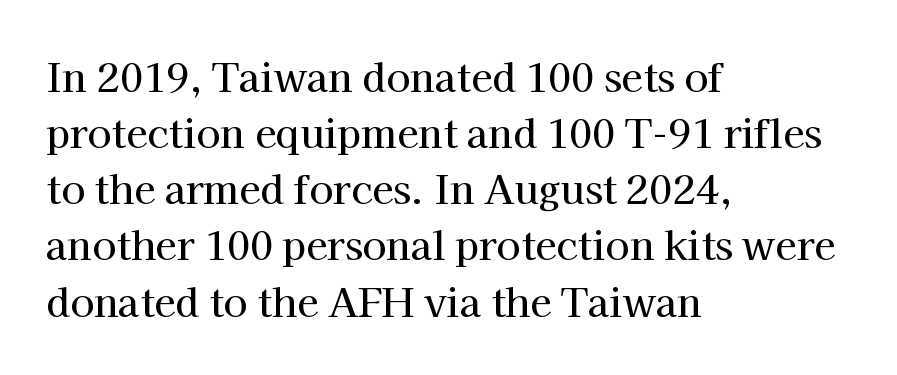
The image shows 39 px serif type, upright; set left-aligned, normal line spacing (1.44x), normal letter spacing, not underlined; high stroke contrast and a medium x-height.
